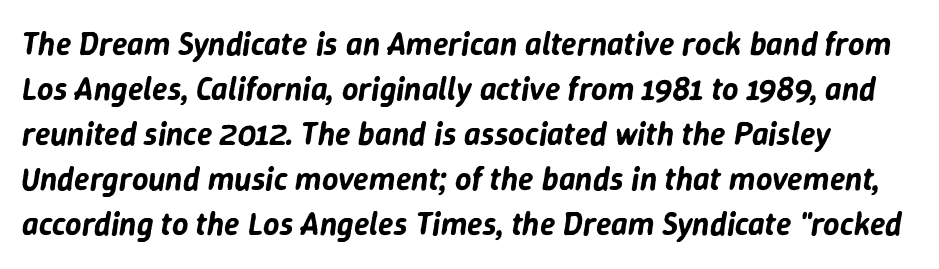
{"italic": "yes", "lean": "right", "slant_degrees": 9, "width": "normal", "stroke_contrast": "low", "x_height": "medium", "monospaced": "no", "underline": "no", "line_spacing": "normal", "line_spacing_ratio": 1.41, "letter_spacing": "normal", "letter_spacing_em": 0.0, "glyph_px": 32}
